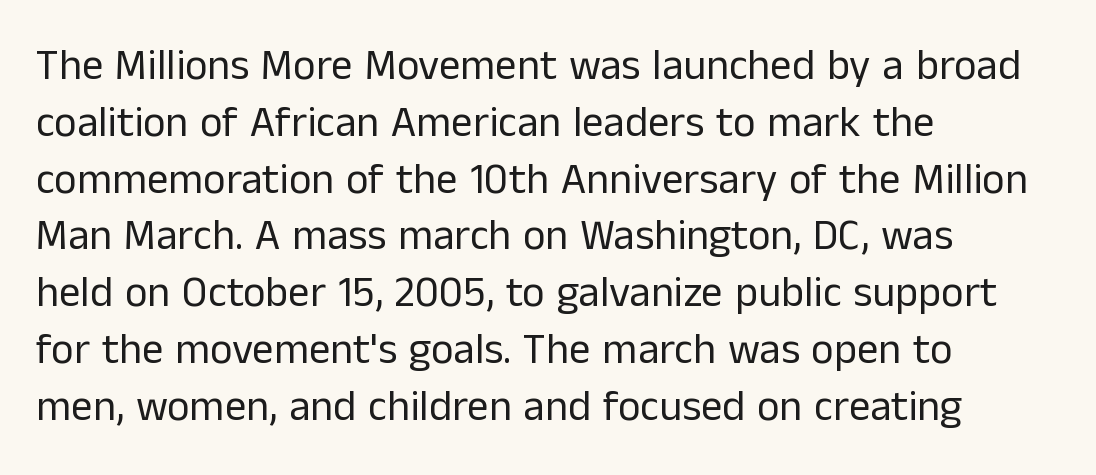
{"serif": "no", "italic": "no", "bold": "no", "weight": "regular", "width": "normal", "stroke_contrast": "low", "x_height": "medium", "monospaced": "no", "underline": "no", "align": "left", "line_spacing": "normal", "line_spacing_ratio": 1.32, "letter_spacing": "normal", "letter_spacing_em": 0.0, "glyph_px": 43}
